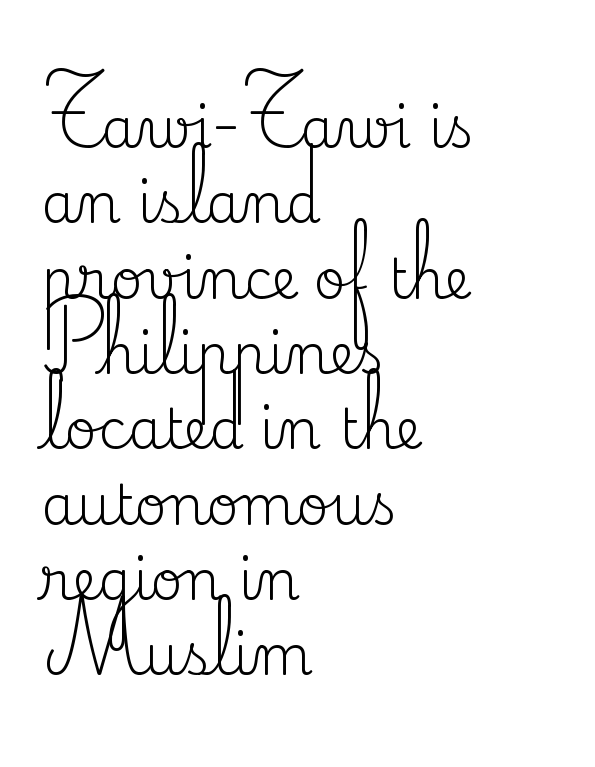
Q: Is the text bold? A: No.
Q: Is the text italic (slanted)? A: No, it is upright.
Q: Is the typeface a serif or a sans-serif typeface? A: Serif.
Q: Is the text underlined? A: No.
Q: How is the paragraph aligned? A: Left-aligned.
Q: Is the spacing between letters normal or unusually wide? A: Normal.
Q: Is the spacing between lines tight, normal or loose? A: Normal.
Q: Width (condensed, normal, or wide)? A: Normal.
Q: Stroke contrast? A: Medium.
Q: x-height? A: Small.
Q: Monospaced? A: No.
